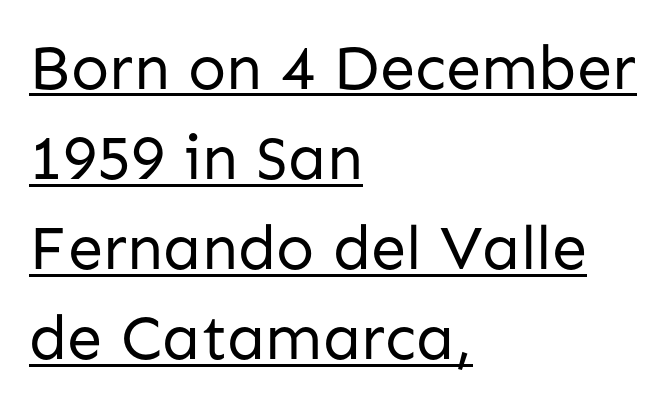
The image shows 63 px regular-weight sans-serif type, upright; set left-aligned, normal line spacing (1.43x), normal letter spacing, underlined; low stroke contrast and a medium x-height.
